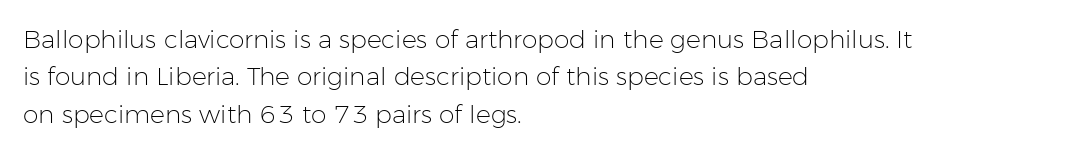
Q: Is the text bold? A: No.
Q: Is the text italic (slanted)? A: No, it is upright.
Q: Is the text underlined? A: No.
Q: How is the paragraph aligned? A: Left-aligned.
Q: Is the spacing between letters normal or unusually wide? A: Normal.
Q: Is the spacing between lines tight, normal or loose? A: Normal.
